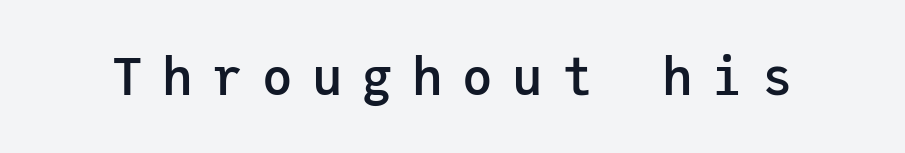
Style check: upright. Display-style spreading of the glyphs; the letterfit is very open. Words float on clear page, feet unadorned. The face used here is a semibold: visibly heavier than regular, lighter than bold. The text was rendered using a sans face with plain stroke endings.
